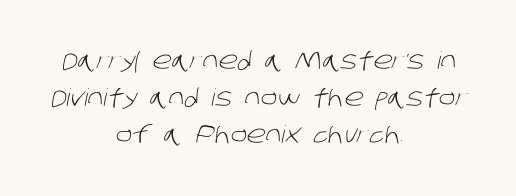
Stems here are at most as thick as an everyday book face. Quick note: interline space is typical. Words appear dense and cohesive because spacing is normal. Beneath every word, the page is bare. Alignment: centered.
